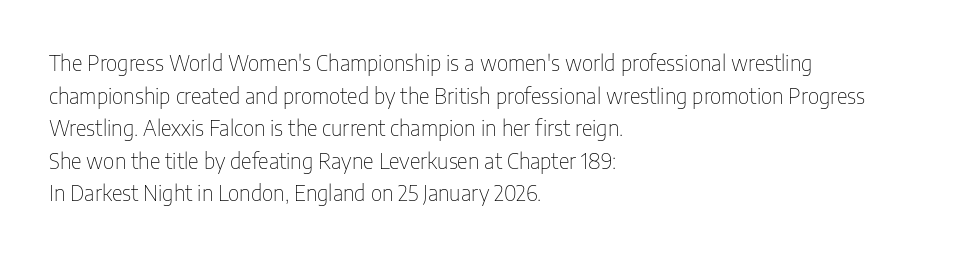
The image shows 21 px text type, upright; set left-aligned, normal line spacing (1.55x), normal letter spacing, not underlined.
